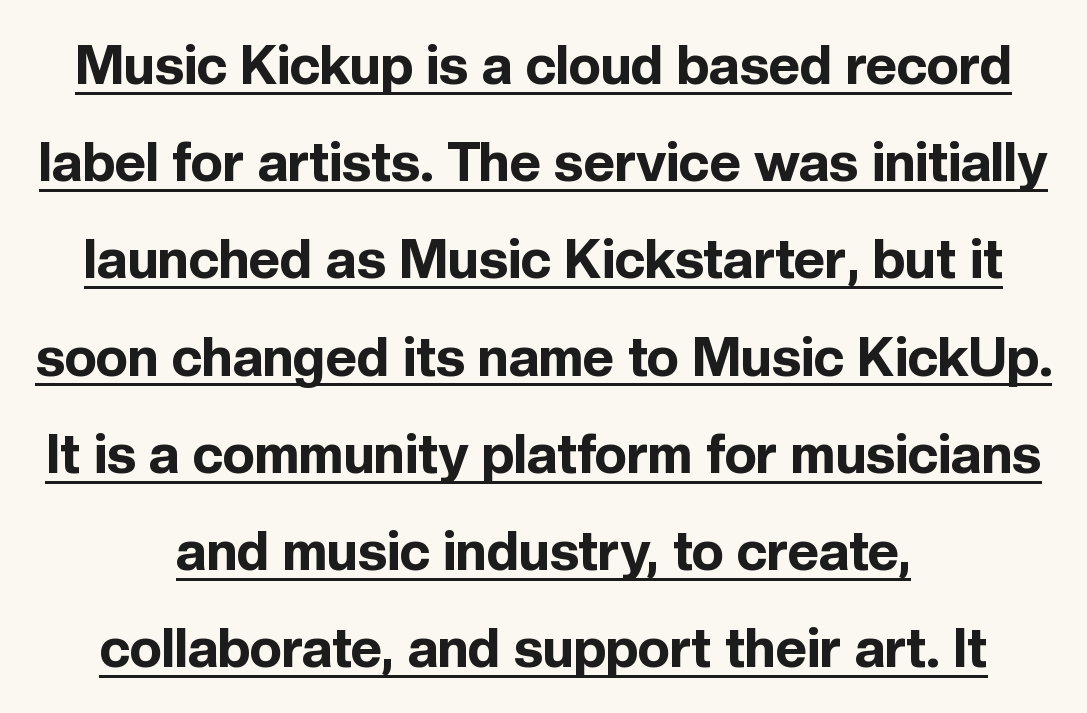
Q: Is the text bold? A: Yes.
Q: Is the text italic (slanted)? A: No, it is upright.
Q: Is the typeface a serif or a sans-serif typeface? A: Sans-serif.
Q: Is the text underlined? A: Yes.
Q: How is the paragraph aligned? A: Centered.
Q: Is the spacing between letters normal or unusually wide? A: Normal.
Q: Width (condensed, normal, or wide)? A: Normal.
Q: x-height? A: Medium.
Q: Monospaced? A: No.
